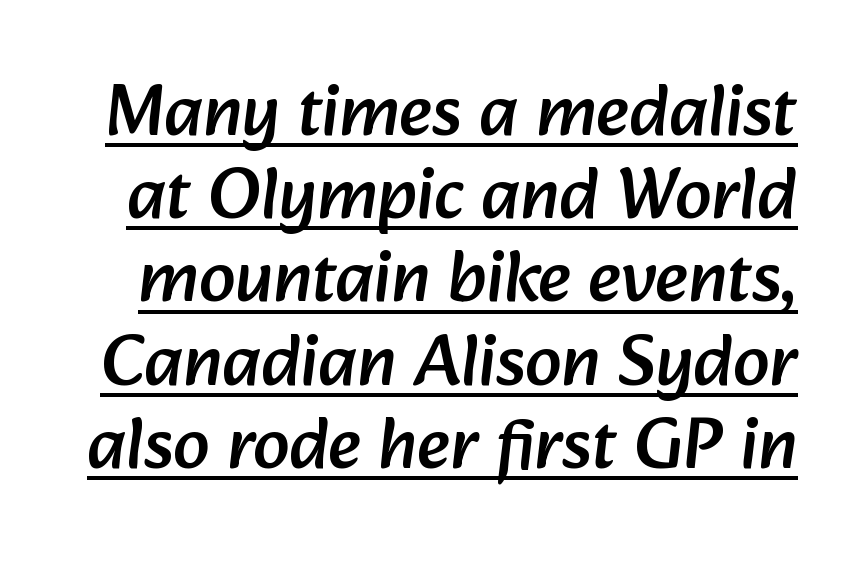
{"serif": "no", "width": "normal", "stroke_contrast": "low", "x_height": "medium", "monospaced": "no", "underline": "yes", "line_spacing": "tight", "line_spacing_ratio": 1.14, "letter_spacing": "normal", "letter_spacing_em": 0.0, "glyph_px": 73}
